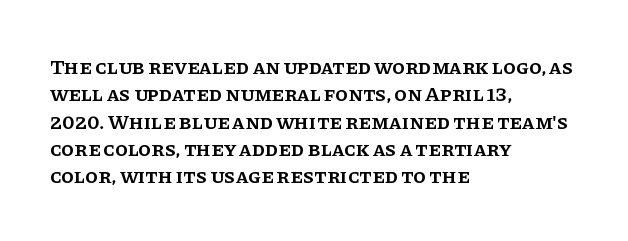
The image shows 21 px text type, upright; set left-aligned, normal line spacing (1.3x), normal letter spacing, not underlined.
